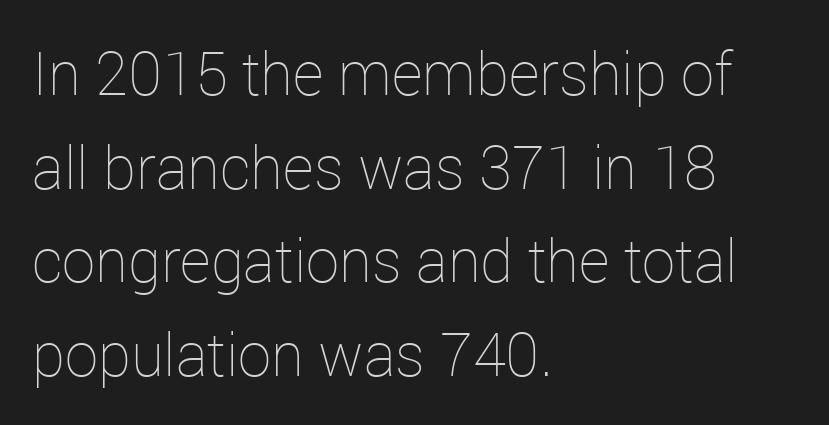
Ordinary non-slanted type is in use. Short note: letters normally spaced. This sample has the flowing, uneven cadence of proportional lettering. A classic flush-left, rag-right setting is used for this passage. Each stroke keeps to a modest, everyday thickness or less.
